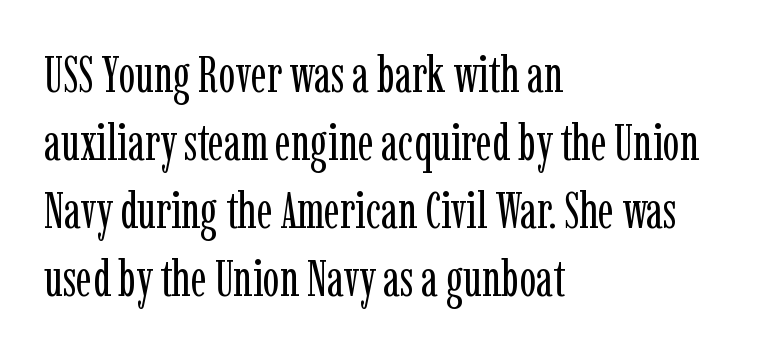
The type is set solid horizontally, with unmodified tracking. Plain, unruled lines of type. Upright lettering throughout. Weight: regular or lighter. In terms of letterform style, serifs are clearly present.
